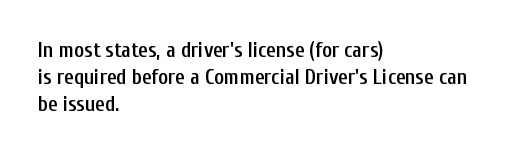
{"italic": "no", "bold": "semi", "underline": "no", "align": "left", "line_spacing": "normal", "line_spacing_ratio": 1.29, "letter_spacing": "normal", "letter_spacing_em": 0.0, "glyph_px": 21}
